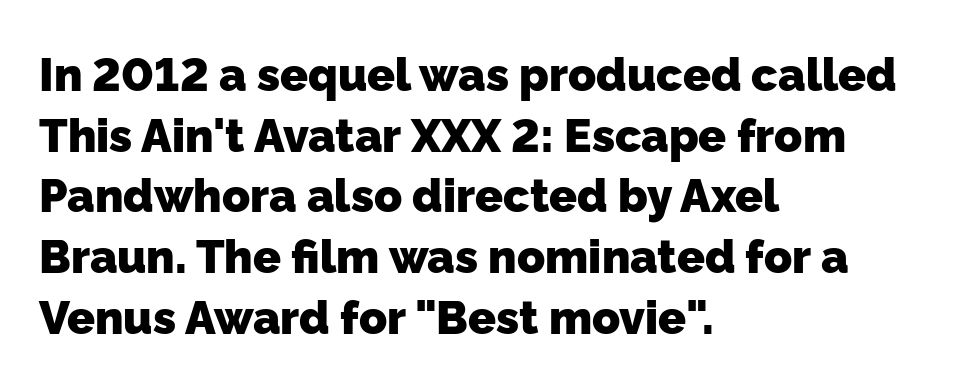
Reading down the block, your eye returns to a fixed left position each line. Weight check: bold — yes, fully. The leading is moderate, giving the passage an even texture. Regarding serifs, this sample does without them. The zone under the glyphs is completely vacant. In terms of letterspacing, this is plain default setting.
